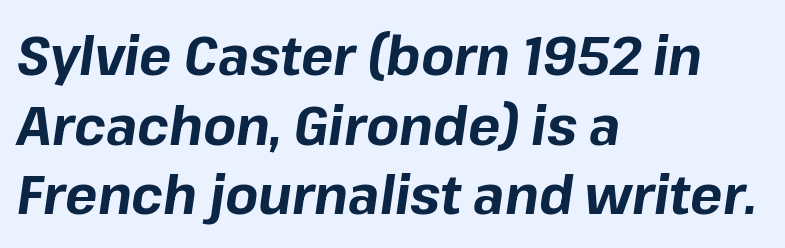
The image shows 54 px bold type, italic (leaning right); set left-aligned, normal line spacing (1.29x), normal letter spacing, not underlined; low stroke contrast and a medium x-height.
